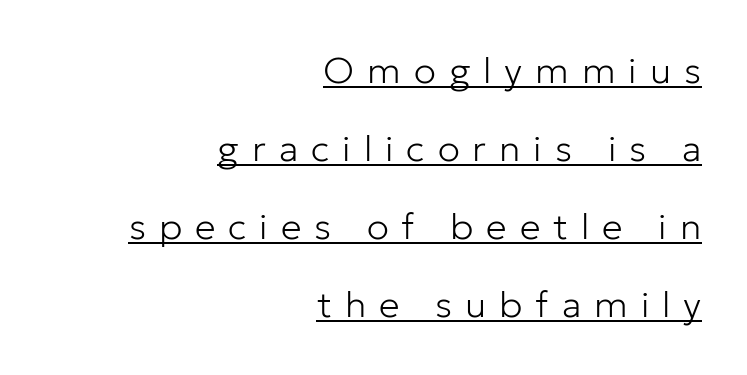
Q: Is the text bold? A: No.
Q: Is the text italic (slanted)? A: No, it is upright.
Q: Is the typeface a serif or a sans-serif typeface? A: Sans-serif.
Q: Is the text underlined? A: Yes.
Q: How is the paragraph aligned? A: Right-aligned.
Q: Is the spacing between letters normal or unusually wide? A: Unusually wide.
Q: Is the spacing between lines tight, normal or loose? A: Loose.
Q: Width (condensed, normal, or wide)? A: Normal.
Q: Stroke contrast? A: Low.
Q: x-height? A: Medium.
Q: Monospaced? A: No.
